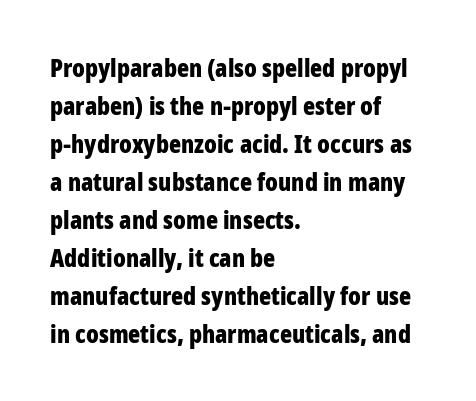
Leftover space on each line is placed entirely after the last word. Normally led — the rows are evenly, conventionally spaced. Type without underlining. Here the glyphs are tracked normally, forming tight word shapes.
